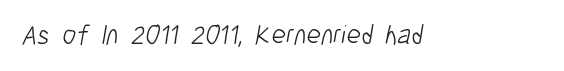
The image shows 28 px light, condensed sans-serif type; set normal letter spacing, not underlined; low stroke contrast and a medium x-height.
